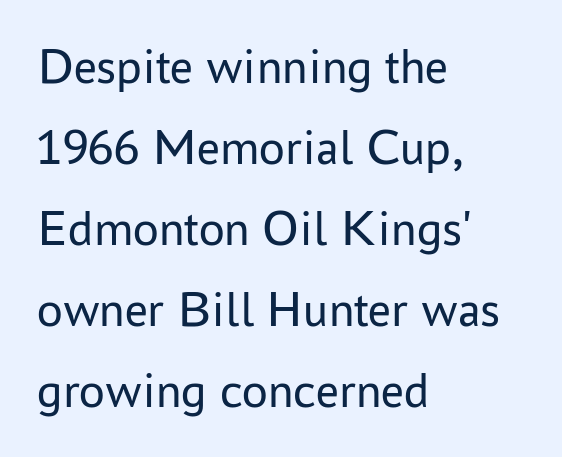
The image shows 51 px regular-weight sans-serif type, upright; set left-aligned, normal line spacing (1.59x), normal letter spacing, not underlined; low stroke contrast and a medium x-height.
